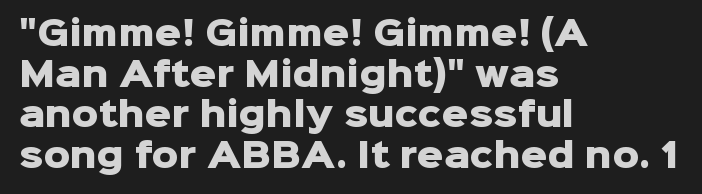
Proportional: the letters do not fall into vertical columns. Every stem runs plumb, perpendicular to the baseline. The lines in this sample share a left origin and differ only in where they stop. Summary of weight: heavy, a full bold.
